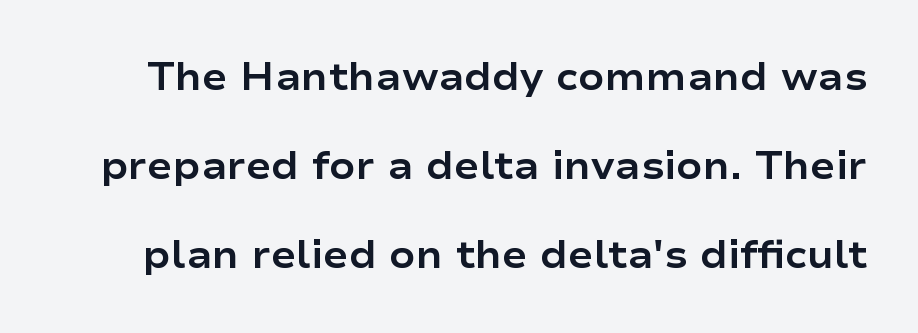
The image shows 38 px bold, wide sans-serif type, upright; set loose line spacing (2.34x), normal letter spacing, not underlined; low stroke contrast and a medium x-height.
